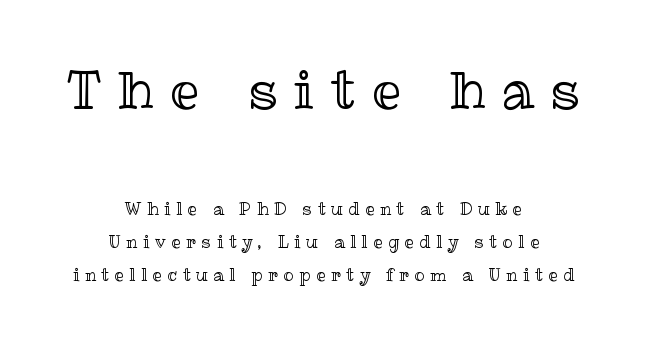
{"italic": "no", "width": "normal", "x_height": "medium", "monospaced": "no", "underline": "no", "align": "center", "line_spacing": "loose", "line_spacing_ratio": 1.96, "letter_spacing": "wide", "letter_spacing_em": 0.32, "larger_block": "first", "size_ratio": 3.06, "glyph_px": 52}
